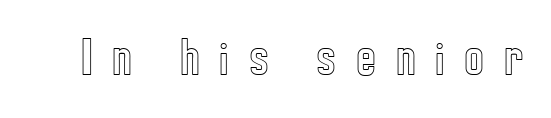
The line texture is sparse and dotted thanks to wide tracking. Glance below the letters and you will spot only blank space. Do the letters lean? They stand straight. Each letter keeps its own natural width here, so spacing adapts to shape.
